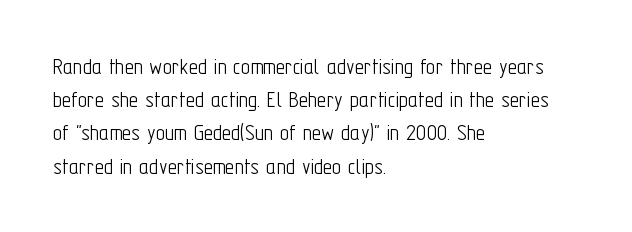
Q: Is the text bold? A: No.
Q: Is the text italic (slanted)? A: No, it is upright.
Q: Is the text underlined? A: No.
Q: How is the paragraph aligned? A: Left-aligned.
Q: Is the spacing between letters normal or unusually wide? A: Normal.
Q: Is the spacing between lines tight, normal or loose? A: Normal.
